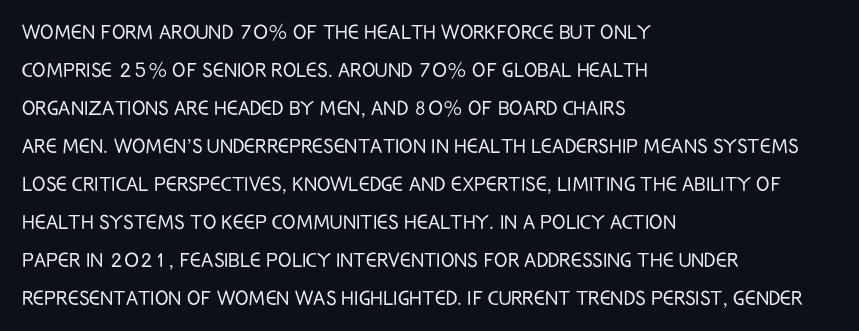
The image shows 25 px text type, upright; set left-aligned, normal line spacing (1.52x), normal letter spacing, not underlined.
